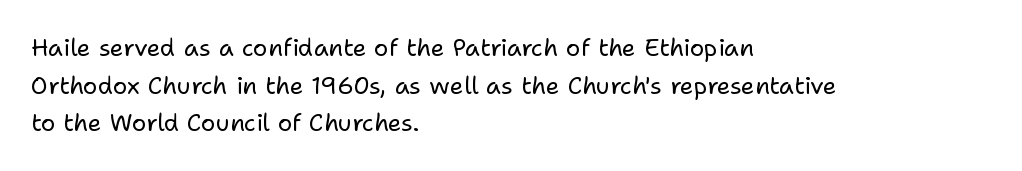
The setting favours the left margin, as ordinary paragraphs usually do. The face looks like a standard text weight, possibly lighter. Each row of text sits above clean, open space. Posture: straight, roman, zero tilt.
